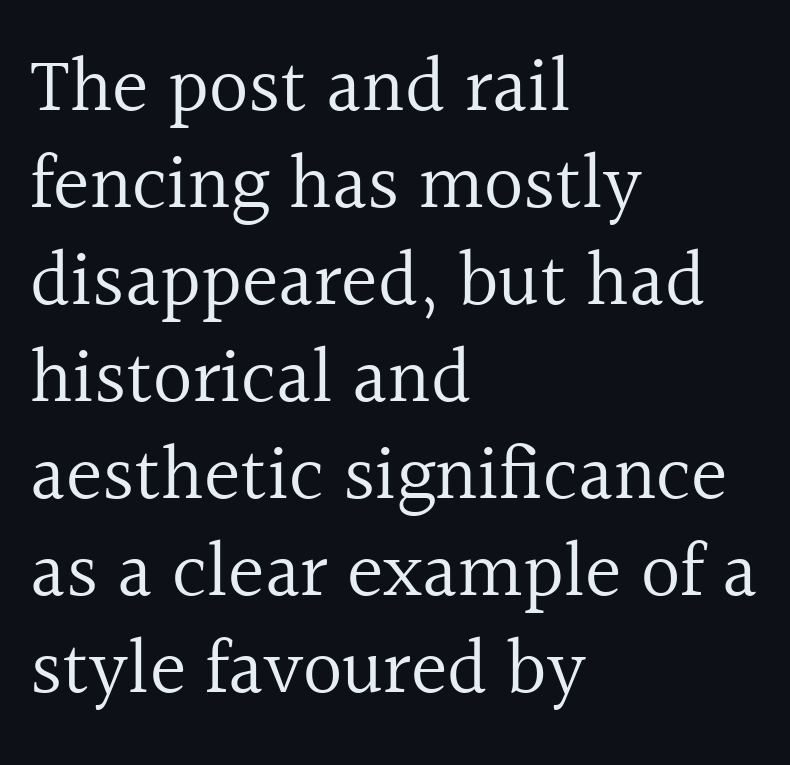
Q: Is the text bold? A: No.
Q: Is the text italic (slanted)? A: No, it is upright.
Q: Is the typeface a serif or a sans-serif typeface? A: Serif.
Q: Is the text underlined? A: No.
Q: How is the paragraph aligned? A: Left-aligned.
Q: Is the spacing between letters normal or unusually wide? A: Normal.
Q: Is the spacing between lines tight, normal or loose? A: Normal.
Q: Width (condensed, normal, or wide)? A: Normal.
Q: x-height? A: Medium.
Q: Monospaced? A: No.
